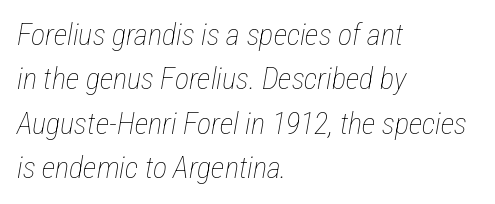
Q: Is the text bold? A: No.
Q: Is the text italic (slanted)? A: Yes, it leans right by about 12 degrees.
Q: Is the text underlined? A: No.
Q: How is the paragraph aligned? A: Left-aligned.
Q: Is the spacing between letters normal or unusually wide? A: Normal.
Q: Is the spacing between lines tight, normal or loose? A: Normal.
Q: Width (condensed, normal, or wide)? A: Condensed.
Q: Stroke contrast? A: Low.
Q: x-height? A: Medium.
Q: Monospaced? A: No.
